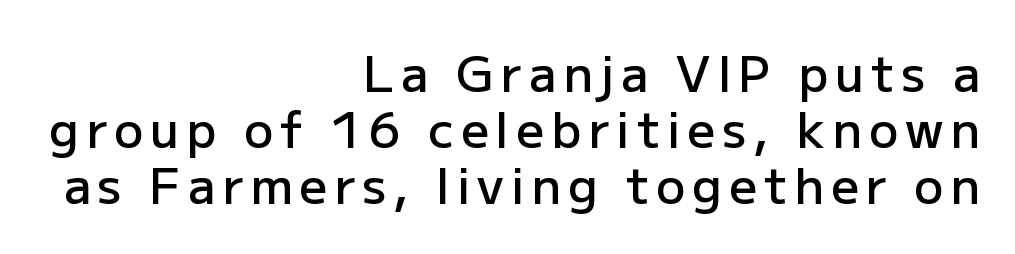
{"serif": "no", "italic": "no", "bold": "semi", "weight": "semibold", "width": "normal", "stroke_contrast": "low", "x_height": "medium", "monospaced": "no", "underline": "no", "align": "right", "line_spacing": "tight", "line_spacing_ratio": 1.14, "glyph_px": 49}
